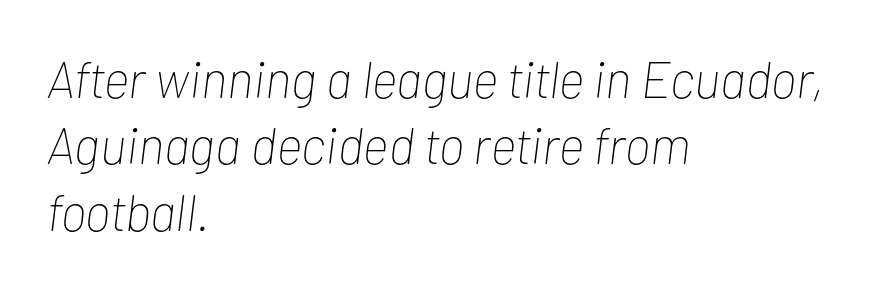
The image shows 51 px thin, condensed type, italic (leaning right); set left-aligned, normal line spacing (1.3x), normal letter spacing, not underlined; low stroke contrast and a medium x-height.
